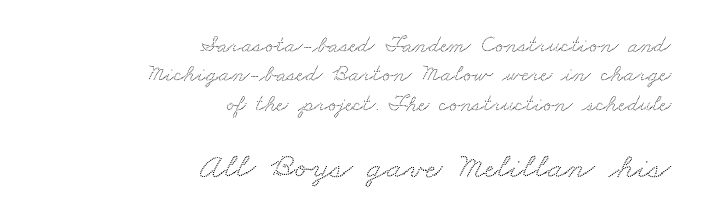
The image shows 36 px wide serif type; set right-aligned, line spacing 1.22x, normal letter spacing, not underlined; the second (bottom) block is 1.5x larger; medium stroke contrast and a small x-height.
